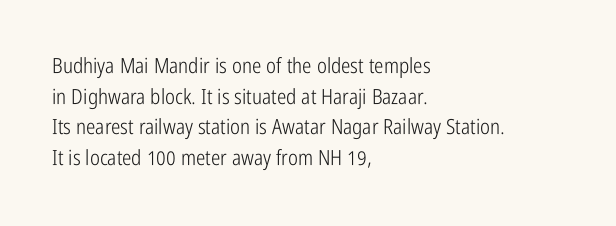
{"italic": "no", "bold": "no", "underline": "no", "align": "left", "line_spacing": "normal", "line_spacing_ratio": 1.46, "letter_spacing": "normal", "letter_spacing_em": 0.0, "glyph_px": 21}
